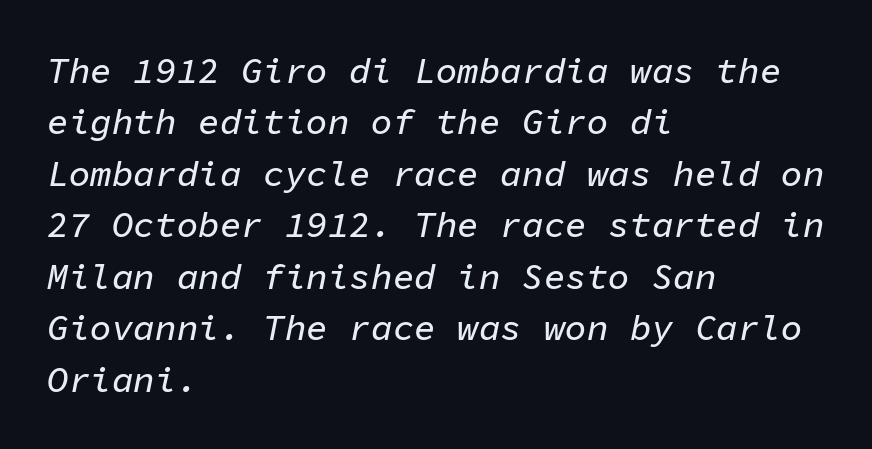
The area under the type is left untouched. Words appear dense and cohesive because spacing is normal. The leading is moderate, giving the passage an even texture. Each letter, wide or thin by design, is forced into the same width here. This rendering uses left alignment, leaving the right contour irregular.
